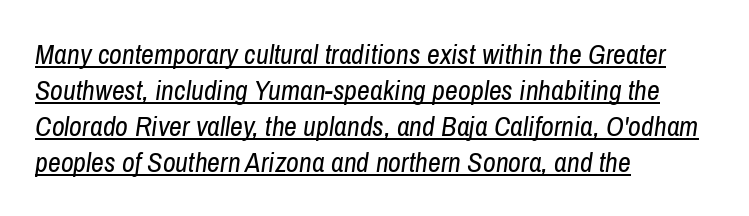
The horizontal fit of the characters is conventional and even. Layout note: lines flush left. Is there an underline? Yes — a line sits under the letters. The space between consecutive lines is moderate. Note the varied advance widths — an 'i' is clearly narrower than an 'm'. A typesetter would mark this as italic.
